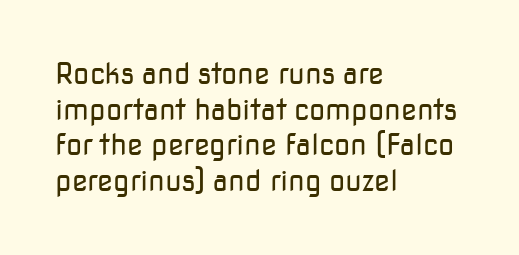
{"serif": "no", "italic": "no", "bold": "no", "weight": "regular", "width": "normal", "stroke_contrast": "low", "x_height": "medium", "monospaced": "no", "underline": "no", "align": "left", "line_spacing_ratio": 1.23, "letter_spacing": "normal", "letter_spacing_em": 0.0, "glyph_px": 29}
